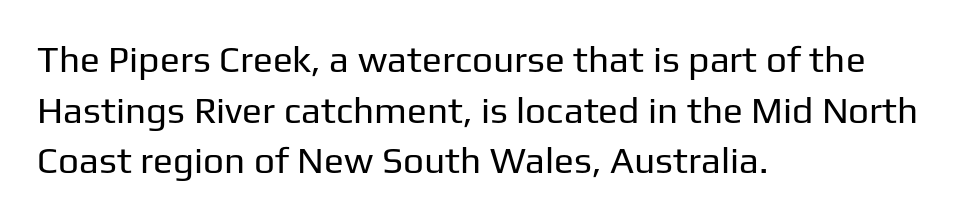
Q: Is the text bold? A: No.
Q: Is the text italic (slanted)? A: No, it is upright.
Q: Is the typeface a serif or a sans-serif typeface? A: Sans-serif.
Q: Is the text underlined? A: No.
Q: How is the paragraph aligned? A: Left-aligned.
Q: Is the spacing between letters normal or unusually wide? A: Normal.
Q: Is the spacing between lines tight, normal or loose? A: Normal.
Q: Width (condensed, normal, or wide)? A: Normal.
Q: Stroke contrast? A: Low.
Q: x-height? A: Medium.
Q: Monospaced? A: No.
